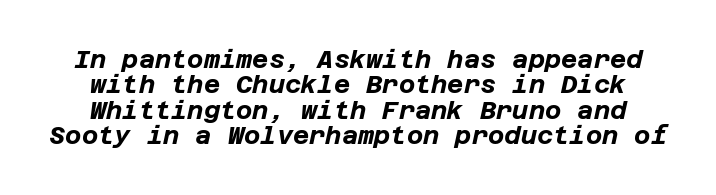
{"italic": "yes", "lean": "right", "slant_degrees": 12, "bold": "yes", "underline": "no", "line_spacing": "tight", "line_spacing_ratio": 1.02, "letter_spacing": "normal", "letter_spacing_em": 0.0, "glyph_px": 25}
